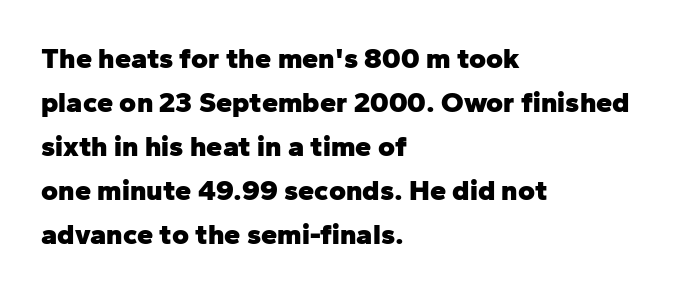
Q: Is the text bold? A: Yes.
Q: Is the text italic (slanted)? A: No, it is upright.
Q: Is the typeface a serif or a sans-serif typeface? A: Sans-serif.
Q: Is the text underlined? A: No.
Q: How is the paragraph aligned? A: Left-aligned.
Q: Is the spacing between letters normal or unusually wide? A: Normal.
Q: Is the spacing between lines tight, normal or loose? A: Normal.
Q: Width (condensed, normal, or wide)? A: Normal.
Q: Stroke contrast? A: Low.
Q: x-height? A: Medium.
Q: Monospaced? A: No.
